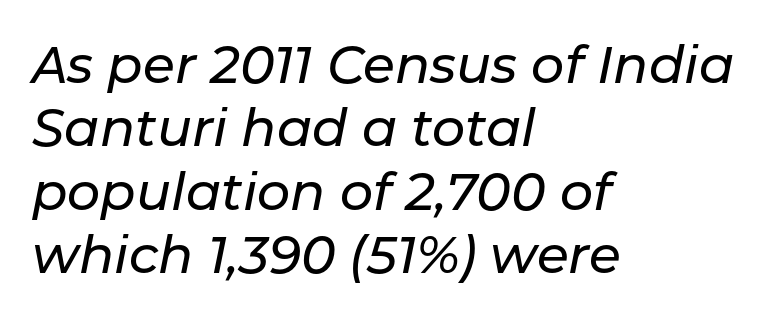
The image shows 52 px text type, italic (leaning right); set left-aligned, line spacing 1.22x, normal letter spacing, not underlined; low stroke contrast and a medium x-height.
